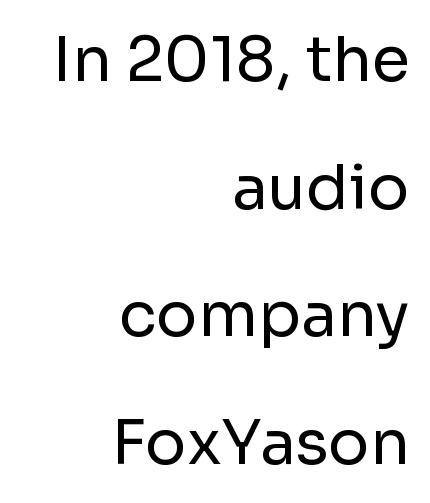
{"serif": "no", "italic": "no", "bold": "no", "weight": "regular", "width": "normal", "stroke_contrast": "low", "x_height": "medium", "monospaced": "no", "underline": "no", "align": "right", "line_spacing": "loose", "line_spacing_ratio": 2.06, "letter_spacing": "normal", "letter_spacing_em": 0.0, "glyph_px": 62}
